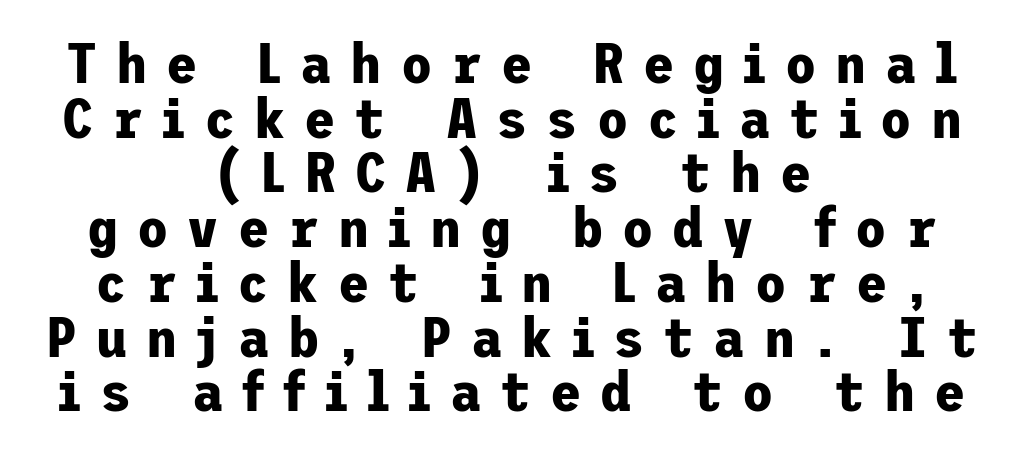
{"serif": "no", "italic": "no", "bold": "yes", "weight": "bold", "width": "normal", "stroke_contrast": "low", "x_height": "medium", "underline": "no", "align": "center", "line_spacing": "tight", "line_spacing_ratio": 0.96, "letter_spacing": "wide", "letter_spacing_em": 0.33, "glyph_px": 57}
